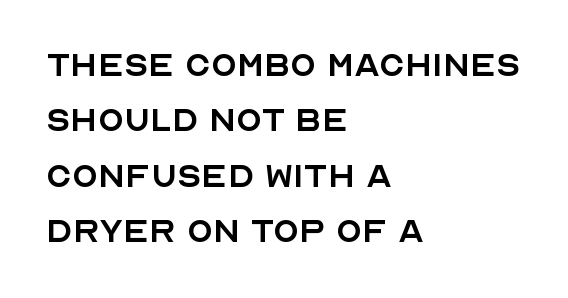
{"serif": "no", "italic": "no", "bold": "no", "weight": "regular", "width": "normal", "x_height": "large", "monospaced": "no", "underline": "no", "align": "left", "line_spacing": "normal", "line_spacing_ratio": 1.32, "letter_spacing": "normal", "letter_spacing_em": 0.0, "glyph_px": 42}
